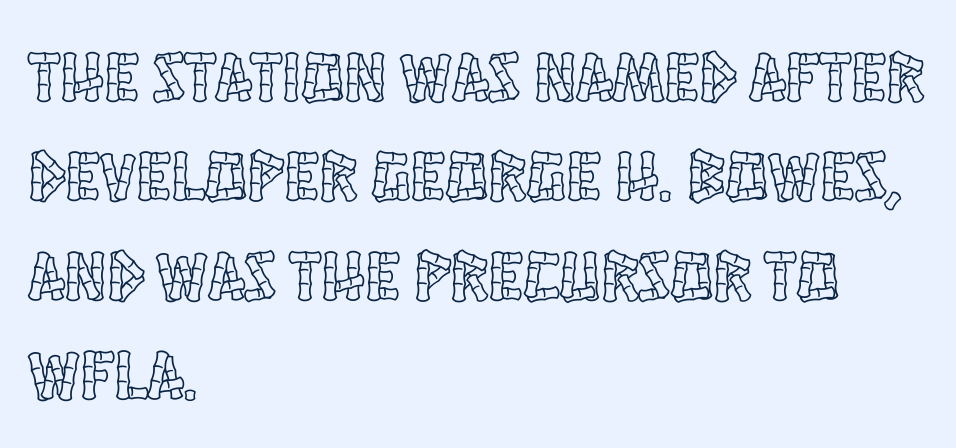
Typeset ragged right — the left edge is the straight one. These lines keep a tight, regular rhythm from letter to letter. The lines sit at an ordinary, default distance from one another. Does the lettering tilt? It doesn't — this is upright. Spacing verdict: proportional, widths tailored to each character. Nobody drew a line under any word here.
